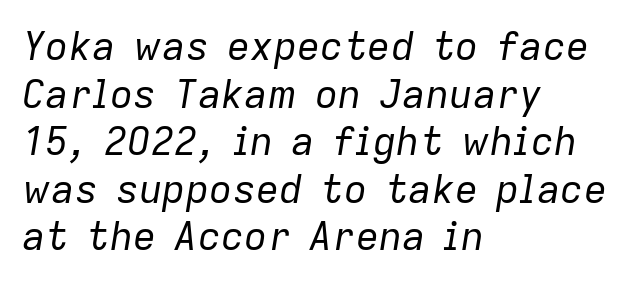
Q: Is the text bold? A: No.
Q: Is the text italic (slanted)? A: Yes, it leans right by about 9 degrees.
Q: Is the text underlined? A: No.
Q: How is the paragraph aligned? A: Left-aligned.
Q: Is the spacing between letters normal or unusually wide? A: Normal.
Q: Width (condensed, normal, or wide)? A: Normal.
Q: Stroke contrast? A: Low.
Q: x-height? A: Medium.
Q: Monospaced? A: No.
